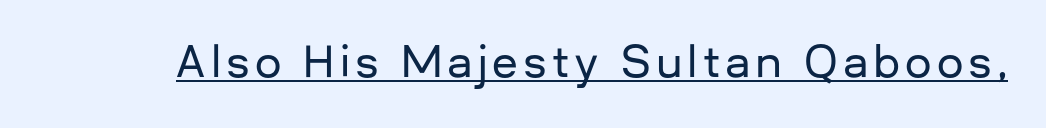
The glyphs are accompanied by a horizontal stroke just below them. You could not count columns in this text — the font is proportionally spaced. The letters stand upright; this is a roman face. The passage shown is typeset with a sans-serif family.
